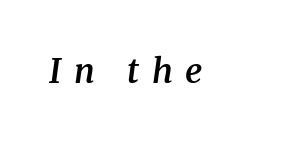
Q: Is the text bold? A: Semi-bold.
Q: Is the text italic (slanted)? A: Yes, it leans right by about 8 degrees.
Q: Is the typeface a serif or a sans-serif typeface? A: Serif.
Q: Is the text underlined? A: No.
Q: How is the paragraph aligned? A: Left-aligned.
Q: Is the spacing between letters normal or unusually wide? A: Unusually wide.
Q: Width (condensed, normal, or wide)? A: Normal.
Q: Stroke contrast? A: Medium.
Q: x-height? A: Medium.
Q: Monospaced? A: No.
